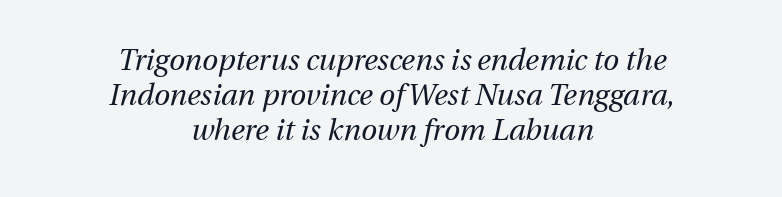
Q: Is the text bold? A: No.
Q: Is the text italic (slanted)? A: Yes, it leans right by about 13 degrees.
Q: Is the text underlined? A: No.
Q: How is the paragraph aligned? A: Centered.
Q: Is the spacing between letters normal or unusually wide? A: Normal.
Q: Width (condensed, normal, or wide)? A: Normal.
Q: Stroke contrast? A: Medium.
Q: x-height? A: Medium.
Q: Monospaced? A: No.
